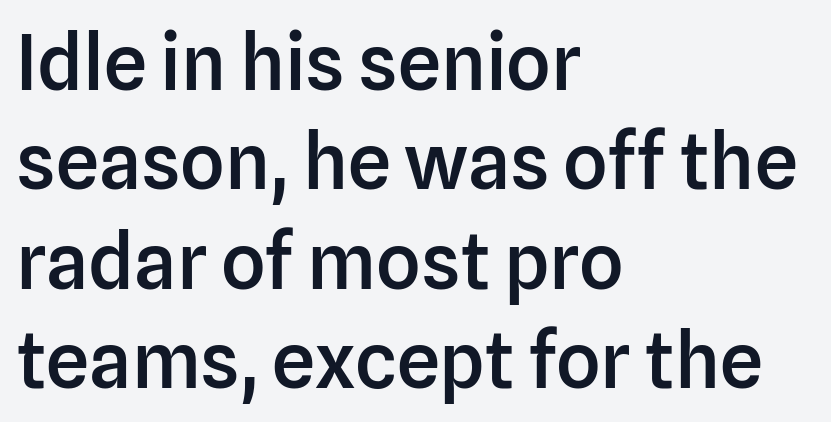
The image shows 77 px semibold sans-serif type, upright; set left-aligned, normal line spacing (1.29x), normal letter spacing, not underlined; low stroke contrast and a medium x-height.
